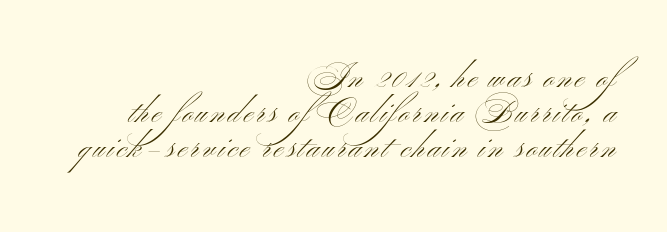
Q: Is the text bold? A: No.
Q: Is the text italic (slanted)? A: Yes.
Q: Is the typeface a serif or a sans-serif typeface? A: Sans-serif.
Q: Is the text underlined? A: No.
Q: How is the paragraph aligned? A: Right-aligned.
Q: Is the spacing between lines tight, normal or loose? A: Tight.
Q: Width (condensed, normal, or wide)? A: Wide.
Q: Stroke contrast? A: Medium.
Q: x-height? A: Small.
Q: Monospaced? A: No.
